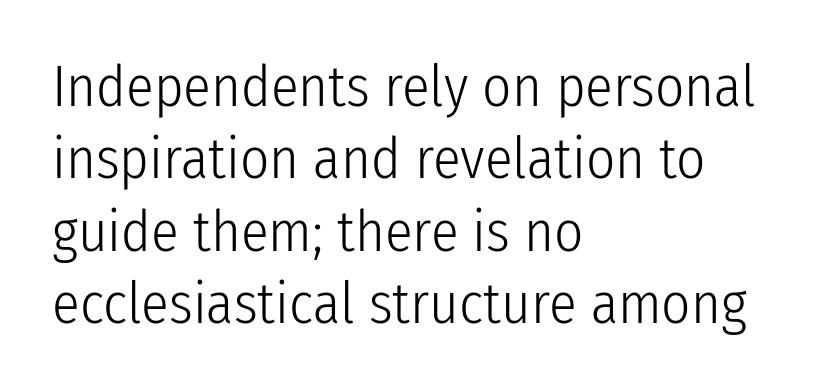
{"serif": "no", "italic": "no", "bold": "no", "weight": "light", "width": "condensed", "stroke_contrast": "low", "x_height": "medium", "monospaced": "no", "underline": "no", "align": "left", "line_spacing": "normal", "line_spacing_ratio": 1.27, "letter_spacing": "normal", "letter_spacing_em": 0.0, "glyph_px": 57}
